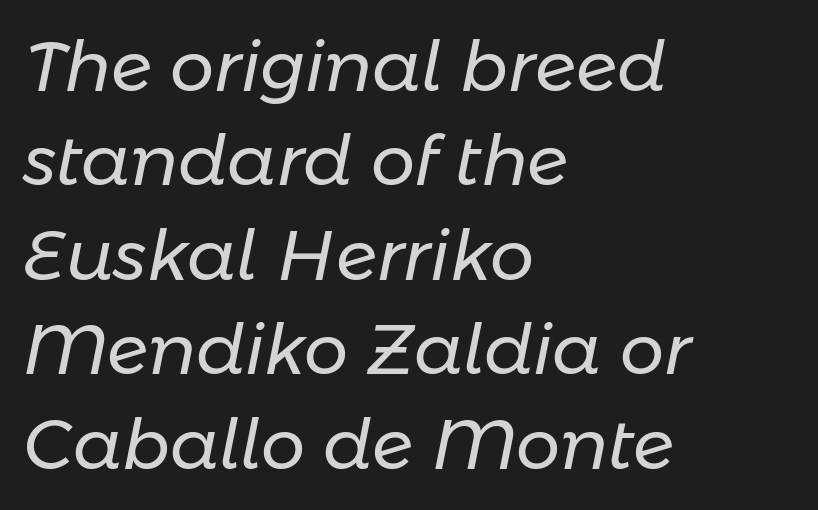
The image shows 70 px regular-weight type, italic (leaning right); set left-aligned, normal line spacing (1.35x), normal letter spacing, not underlined; low stroke contrast and a medium x-height.
